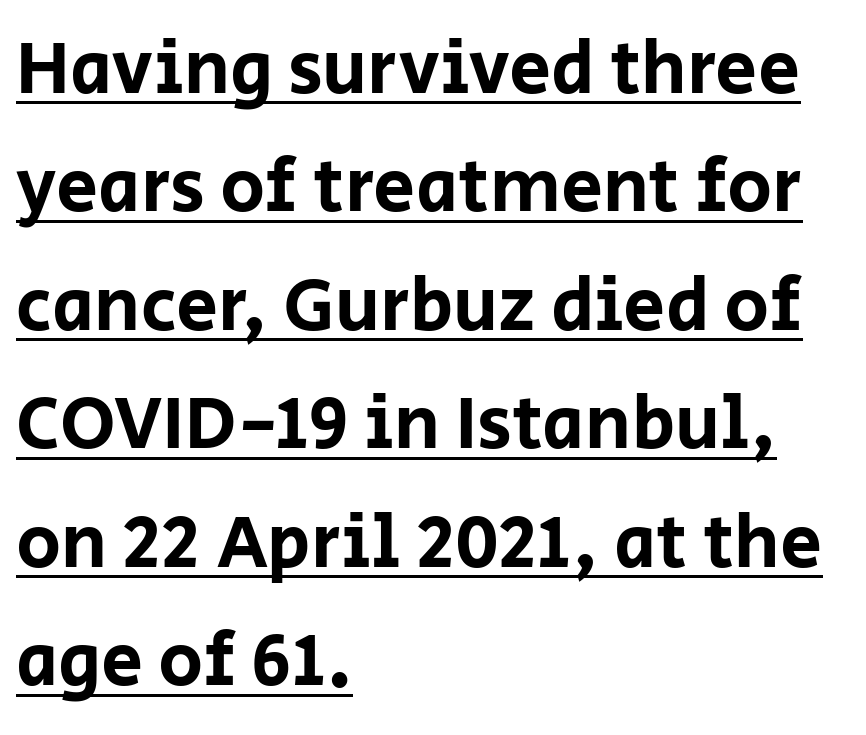
Q: Is the text italic (slanted)? A: No, it is upright.
Q: Is the typeface a serif or a sans-serif typeface? A: Sans-serif.
Q: Is the text underlined? A: Yes.
Q: How is the paragraph aligned? A: Left-aligned.
Q: Is the spacing between letters normal or unusually wide? A: Normal.
Q: Is the spacing between lines tight, normal or loose? A: Normal.
Q: Width (condensed, normal, or wide)? A: Normal.
Q: Stroke contrast? A: Low.
Q: x-height? A: Large.
Q: Monospaced? A: No.
